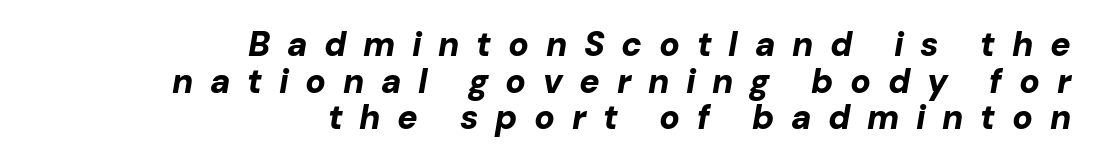
{"italic": "yes", "lean": "right", "slant_degrees": 10, "bold": "yes", "weight": "bold", "width": "normal", "stroke_contrast": "low", "x_height": "medium", "monospaced": "no", "underline": "no", "align": "right", "line_spacing": "tight", "line_spacing_ratio": 1.08, "letter_spacing": "wide", "letter_spacing_em": 0.49, "glyph_px": 34}
